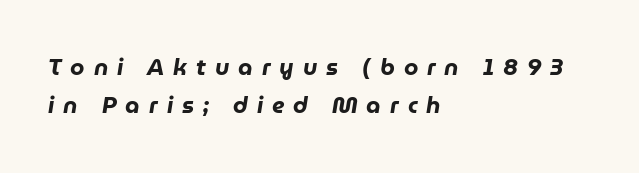
One-word summary of the alignment: left. A dark, heavy texture on the line: the type is bold. Beneath every word, the page is bare. Line spacing here is normal. The rendering applies a slant to the glyphs.
